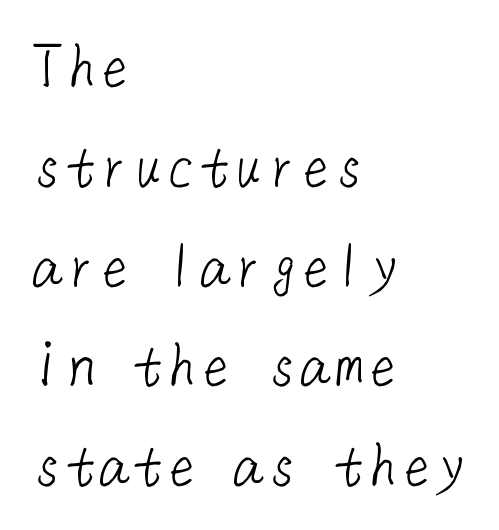
Q: Is the text bold? A: No.
Q: Is the typeface a serif or a sans-serif typeface? A: Sans-serif.
Q: Is the text underlined? A: No.
Q: How is the paragraph aligned? A: Left-aligned.
Q: Is the spacing between letters normal or unusually wide? A: Normal.
Q: Is the spacing between lines tight, normal or loose? A: Normal.
Q: Width (condensed, normal, or wide)? A: Normal.
Q: Stroke contrast? A: Low.
Q: x-height? A: Medium.
